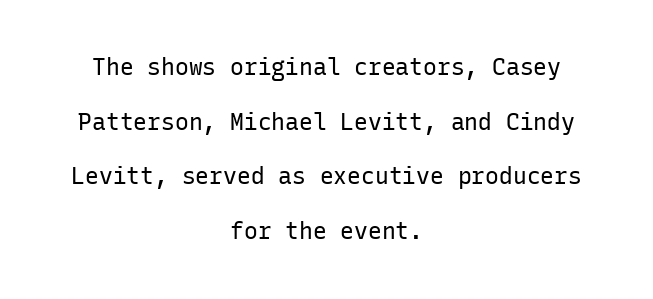
The image shows 23 px text type, upright; set centered, loose line spacing (2.38x), normal letter spacing, not underlined.
